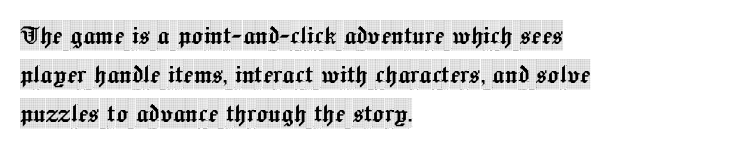
The image shows 30 px condensed serif type, upright; set left-aligned, normal line spacing (1.3x), normal letter spacing, not underlined; a large x-height.
